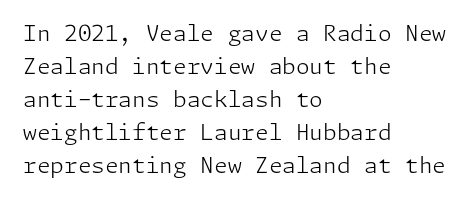
Q: Is the text bold? A: No.
Q: Is the text italic (slanted)? A: No, it is upright.
Q: Is the text underlined? A: No.
Q: How is the paragraph aligned? A: Left-aligned.
Q: Is the spacing between letters normal or unusually wide? A: Normal.
Q: Is the spacing between lines tight, normal or loose? A: Normal.
